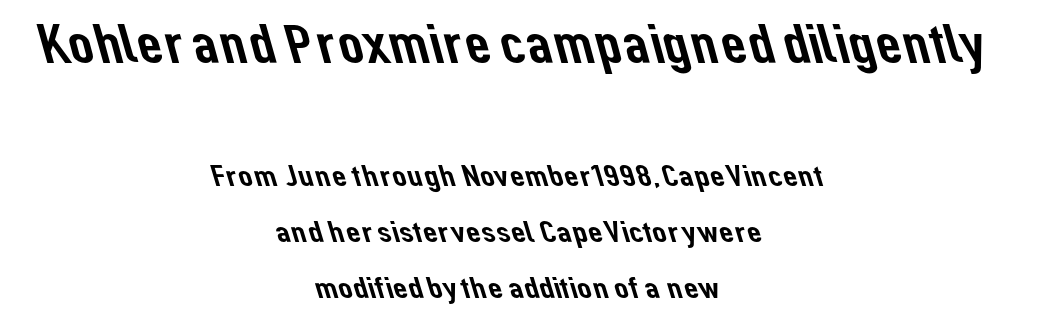
Q: Is the typeface a serif or a sans-serif typeface? A: Sans-serif.
Q: Is the text underlined? A: No.
Q: How is the paragraph aligned? A: Centered.
Q: Is the spacing between letters normal or unusually wide? A: Normal.
Q: Which block of text is set in a larger size, the first (top) or the second (bottom)? A: The first (top) one.
Q: Width (condensed, normal, or wide)? A: Normal.
Q: Stroke contrast? A: Low.
Q: x-height? A: Medium.
Q: Monospaced? A: No.
